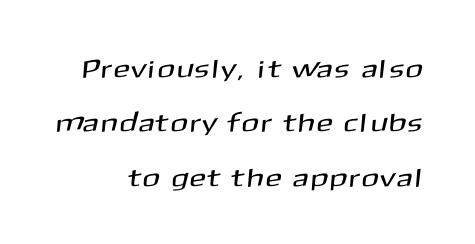
Right-aligned paragraph, ragged on the left. Interline gaps are noticeably wide in this sample. The space directly below the letters is spotless.
